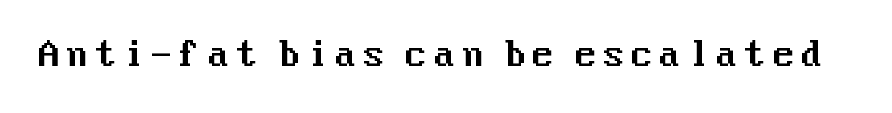
Every stem runs plumb, perpendicular to the baseline. Unmarked baselines from the first word to the last. Note: no serifs on the glyphs.
